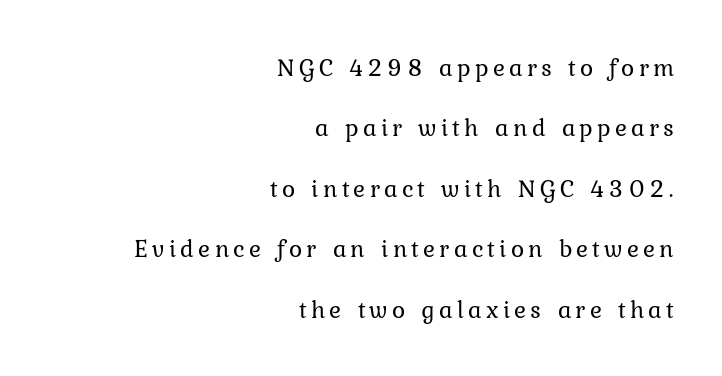
Q: Is the text bold? A: No.
Q: Is the text italic (slanted)? A: No, it is upright.
Q: Is the text underlined? A: No.
Q: How is the paragraph aligned? A: Right-aligned.
Q: Is the spacing between lines tight, normal or loose? A: Loose.
